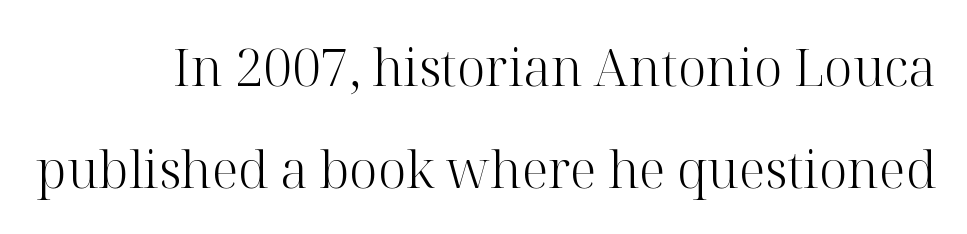
The image shows 51 px light serif type, upright; set loose line spacing (2.0x), normal letter spacing, not underlined; high stroke contrast and a medium x-height.
